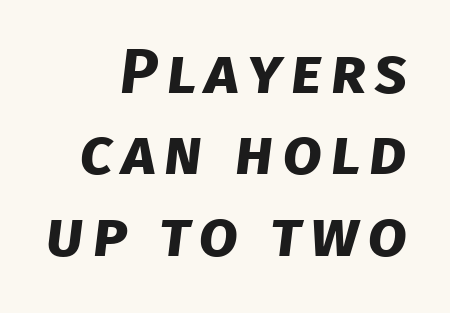
{"serif": "no", "bold": "yes", "weight": "bold", "width": "normal", "stroke_contrast": "low", "x_height": "large", "monospaced": "no", "underline": "no", "align": "right", "line_spacing": "normal", "line_spacing_ratio": 1.29, "glyph_px": 63}
